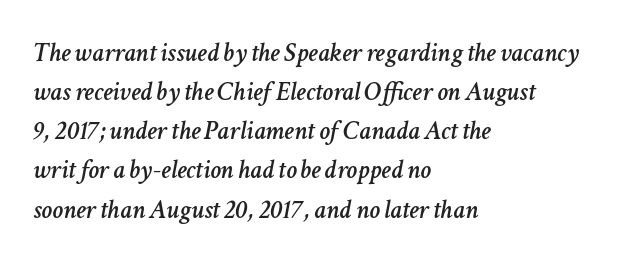
{"italic": "yes", "lean": "right", "slant_degrees": 11, "underline": "no", "align": "left", "line_spacing": "normal", "line_spacing_ratio": 1.45, "letter_spacing": "normal", "letter_spacing_em": 0.0, "glyph_px": 27}
